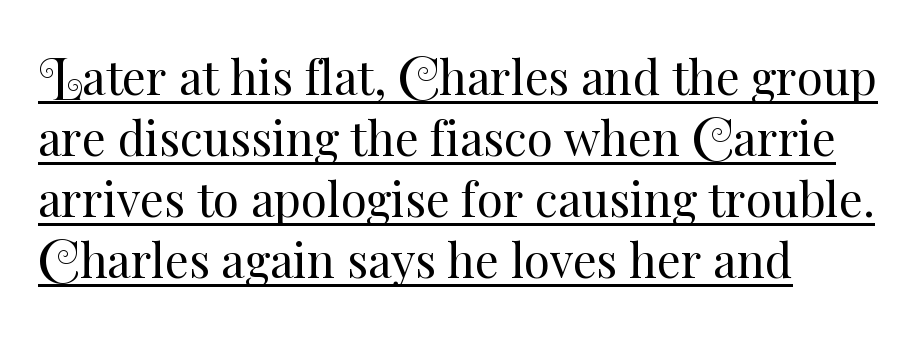
The image shows 47 px regular-weight type, upright; set left-aligned, normal line spacing (1.3x), normal letter spacing, underlined; medium stroke contrast and a small x-height.
